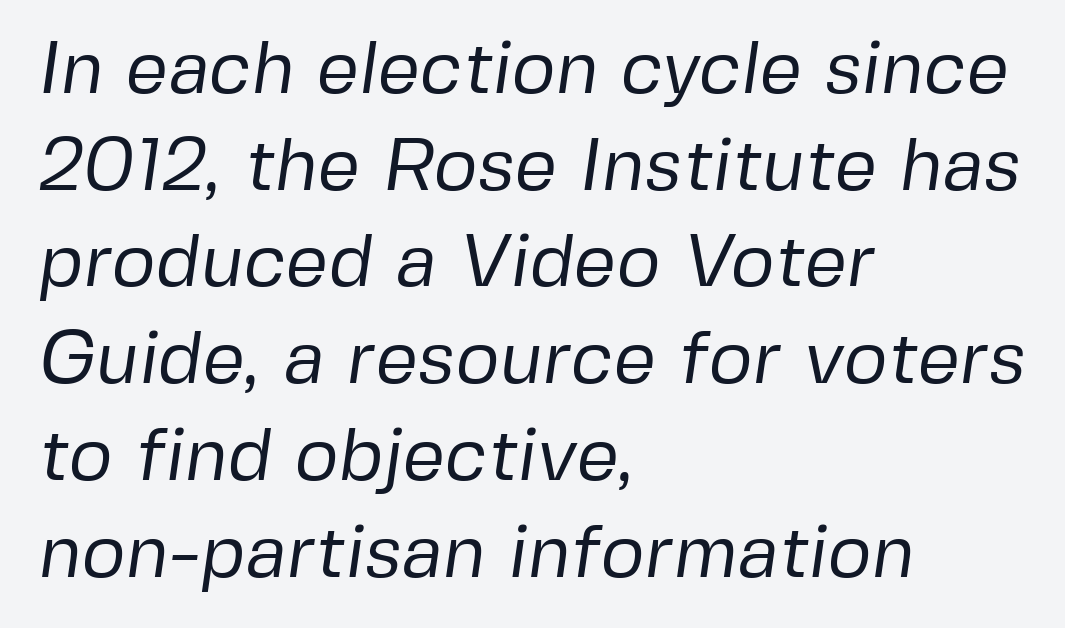
These glyphs show unthickened strokes, regular width or finer. You can tell from the bare stems that sans-serif type was used. This sample has the flowing, uneven cadence of proportional lettering. This sample keeps an unexceptional amount of space between lines. Descender tails drop into unmarked territory.
